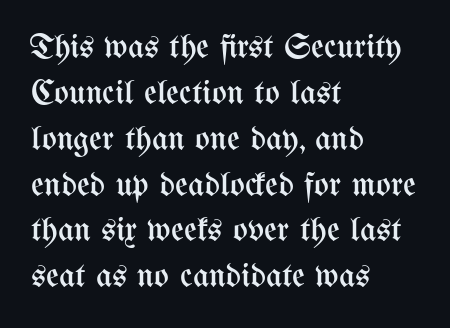
{"italic": "no", "bold": "no", "weight": "regular", "width": "condensed", "stroke_contrast": "medium", "x_height": "medium", "monospaced": "no", "underline": "no", "align": "left", "line_spacing": "normal", "line_spacing_ratio": 1.31, "letter_spacing": "normal", "letter_spacing_em": 0.0, "glyph_px": 35}
